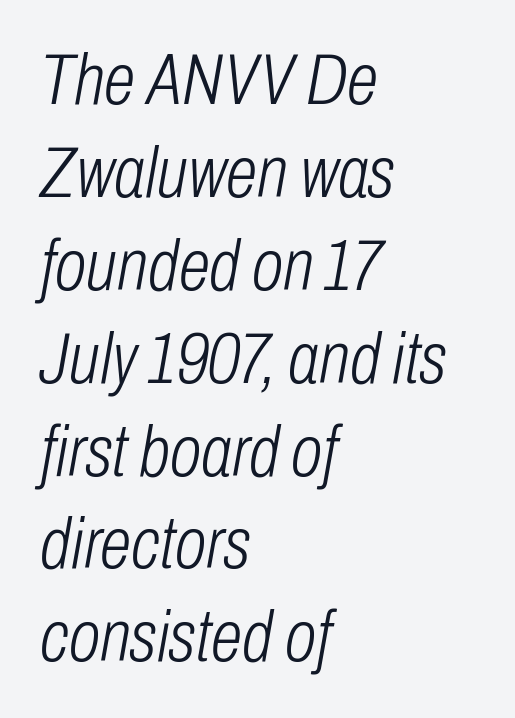
A quiet, ordinary-to-light weight characterises the typeface. The lines are quadded left. Honestly, there is no underline to notice here at all. Honestly, the row spacing looks completely unremarkable.
